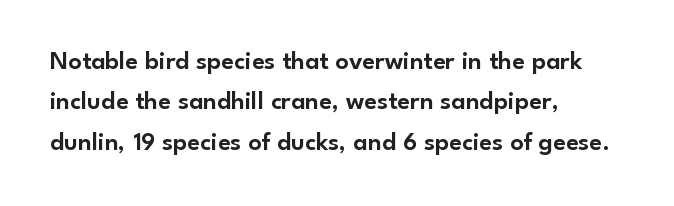
Q: Is the text italic (slanted)? A: No, it is upright.
Q: Is the text underlined? A: No.
Q: How is the paragraph aligned? A: Left-aligned.
Q: Is the spacing between letters normal or unusually wide? A: Normal.
Q: Is the spacing between lines tight, normal or loose? A: Normal.
